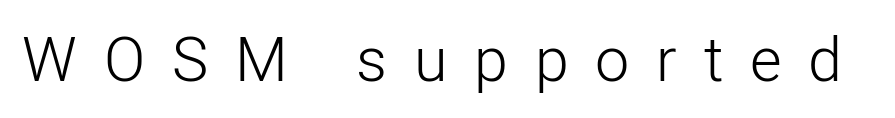
{"serif": "no", "italic": "no", "bold": "no", "weight": "light", "width": "normal", "stroke_contrast": "low", "x_height": "medium", "monospaced": "no", "underline": "no", "letter_spacing": "wide", "letter_spacing_em": 0.44, "glyph_px": 61}
